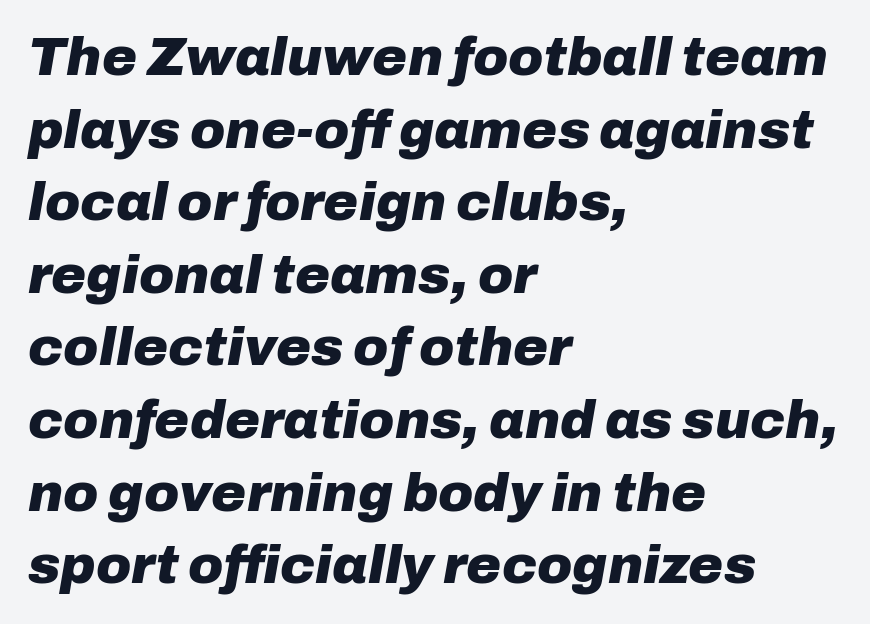
Proportional: the letters do not fall into vertical columns. Vertical spacing — default. Visually the block forms a straight wall on the left and a jagged coastline on the right. Tracking here is standard; glyphs follow each other at the usual distance. It's the slanting kind of type. Summary of weight: heavy, a full bold.
